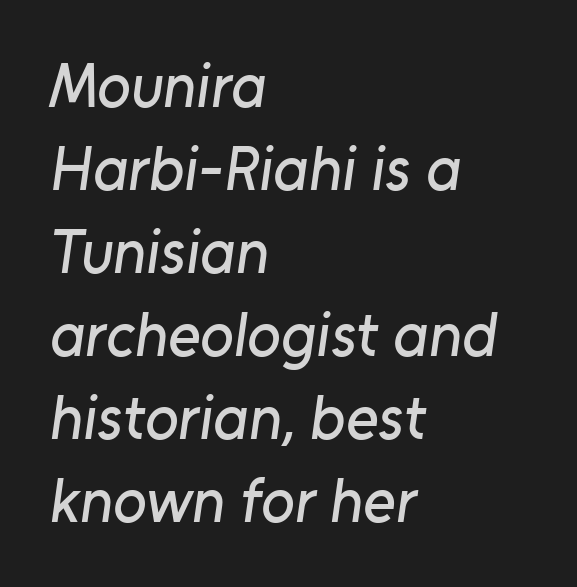
Proportional: the letters do not fall into vertical columns. The letterforms sit shoulder to shoulder at normal distance. Descender tails drop into unmarked territory. The passage is arranged the way most books set body copy — flush left.
